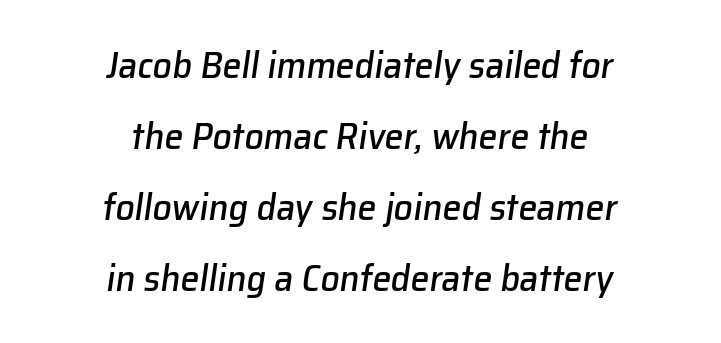
The image shows 38 px text type, italic (leaning right); set centered, line spacing 1.87x, normal letter spacing, not underlined; low stroke contrast and a medium x-height.
